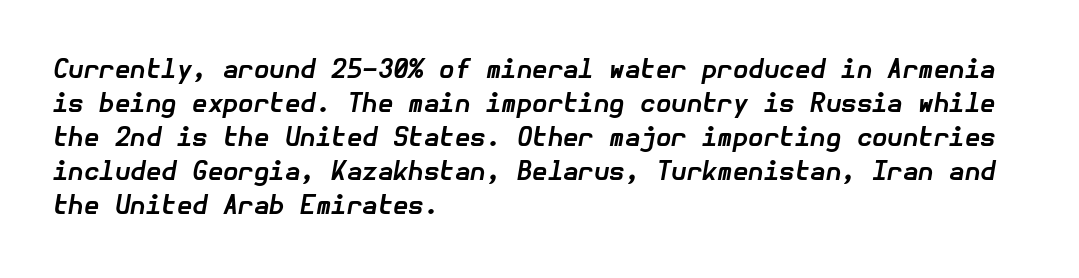
The image shows 25 px bold type, italic (leaning right); set left-aligned, normal line spacing (1.36x), normal letter spacing, not underlined.
